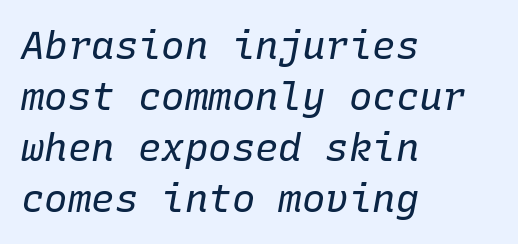
{"italic": "yes", "lean": "right", "slant_degrees": 10, "bold": "no", "weight": "regular", "width": "normal", "stroke_contrast": "low", "x_height": "medium", "monospaced": "yes", "underline": "no", "align": "left", "line_spacing": "normal", "line_spacing_ratio": 1.31, "letter_spacing": "normal", "letter_spacing_em": 0.0, "glyph_px": 39}
